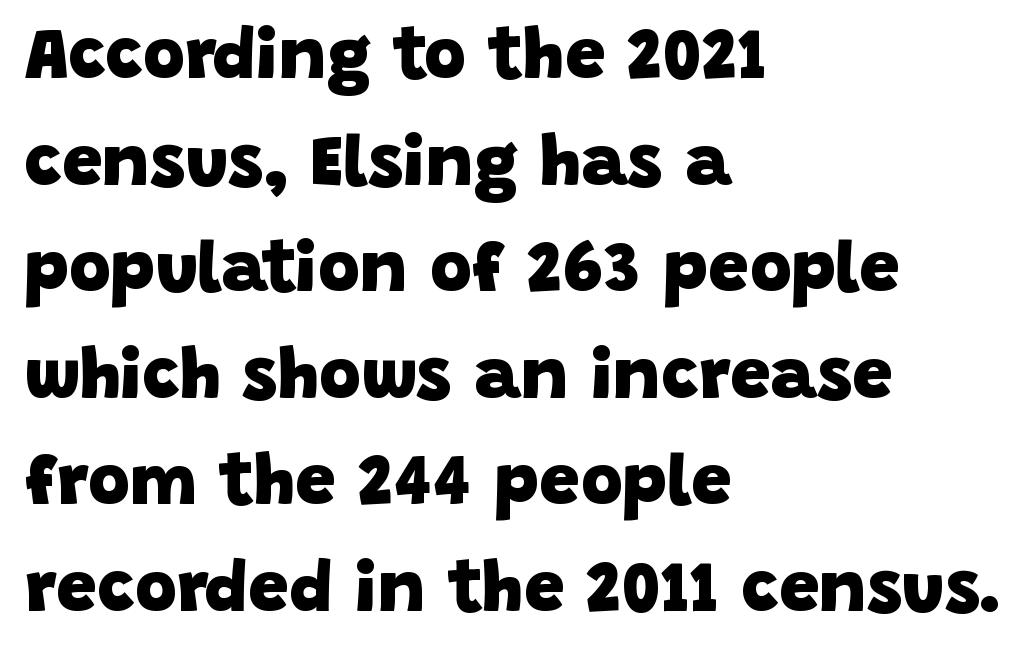
{"serif": "no", "bold": "yes", "weight": "heavy", "width": "normal", "stroke_contrast": "low", "x_height": "large", "monospaced": "no", "underline": "no", "align": "left", "line_spacing": "normal", "line_spacing_ratio": 1.48, "letter_spacing": "normal", "letter_spacing_em": 0.0, "glyph_px": 72}
